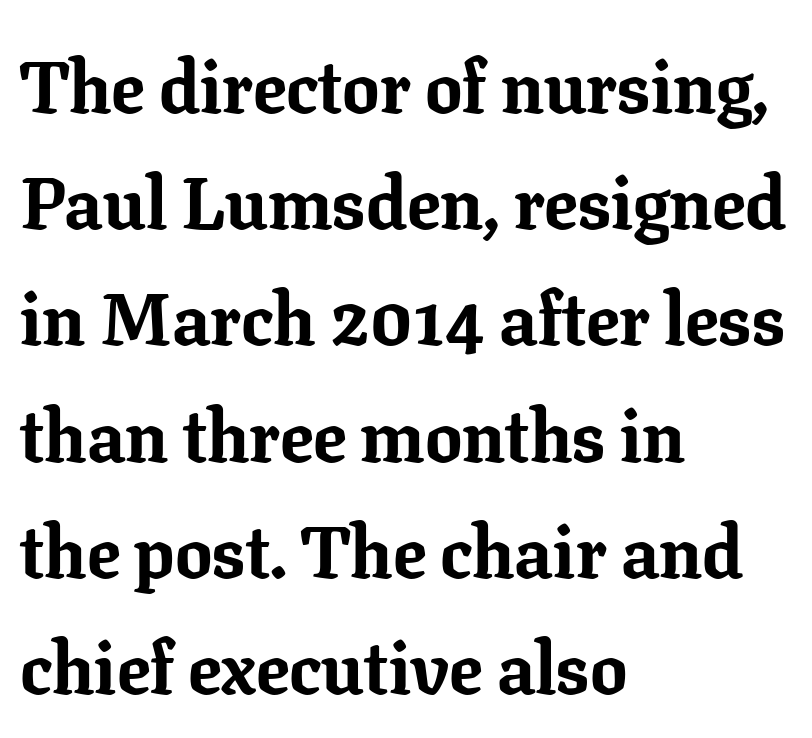
The image shows 74 px bold serif type, upright; set left-aligned, normal line spacing (1.57x), normal letter spacing, not underlined; low stroke contrast and a medium x-height.
